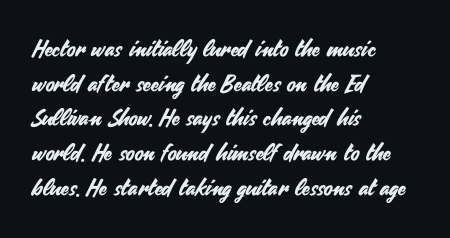
The image shows 23 px text type; set left-aligned, normal line spacing (1.51x), normal letter spacing, not underlined.
